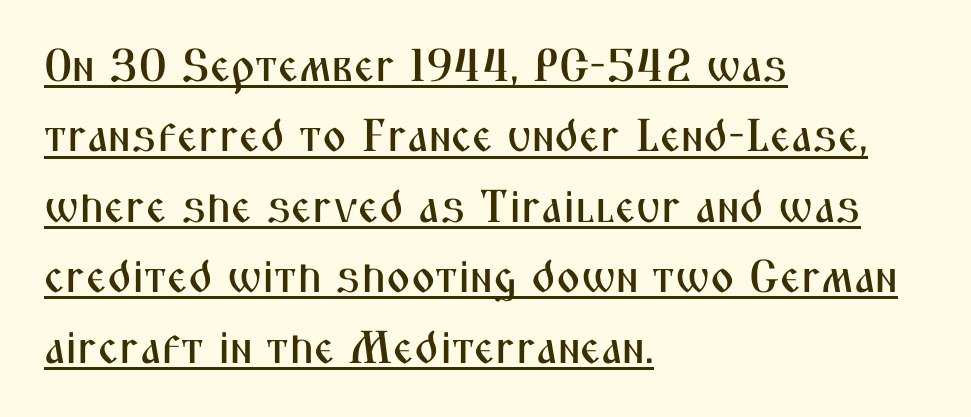
The image shows 46 px condensed sans-serif type, upright; set left-aligned, normal line spacing (1.53x), normal letter spacing, underlined; medium stroke contrast and a medium x-height.
